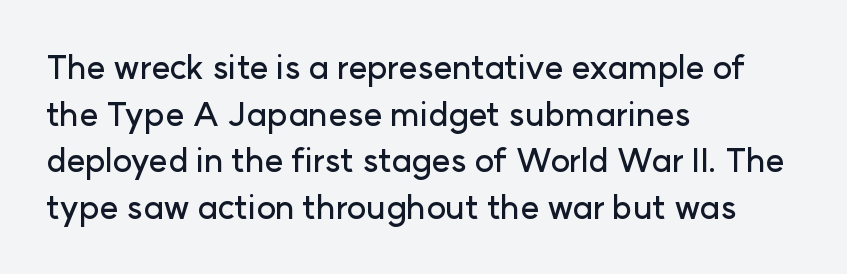
The image shows 33 px sans-serif type, upright; set left-aligned, normal line spacing (1.41x), normal letter spacing, not underlined; low stroke contrast and a medium x-height.
